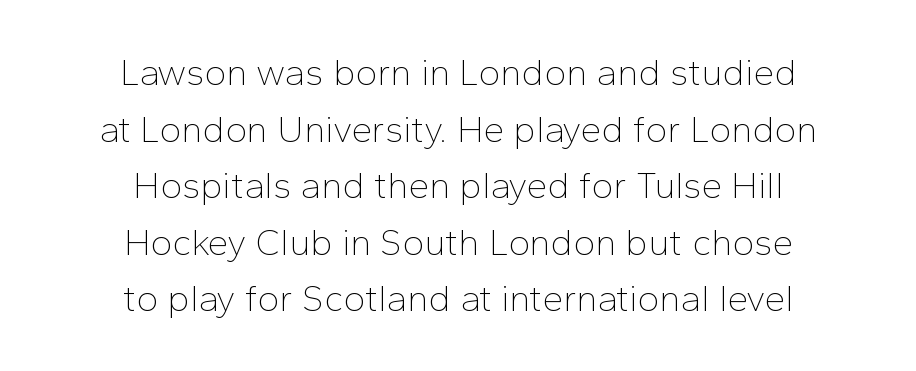
Q: Is the text bold? A: No.
Q: Is the text italic (slanted)? A: No, it is upright.
Q: Is the typeface a serif or a sans-serif typeface? A: Sans-serif.
Q: Is the text underlined? A: No.
Q: How is the paragraph aligned? A: Centered.
Q: Is the spacing between letters normal or unusually wide? A: Normal.
Q: Is the spacing between lines tight, normal or loose? A: Normal.
Q: Width (condensed, normal, or wide)? A: Normal.
Q: Stroke contrast? A: Low.
Q: x-height? A: Medium.
Q: Monospaced? A: No.
